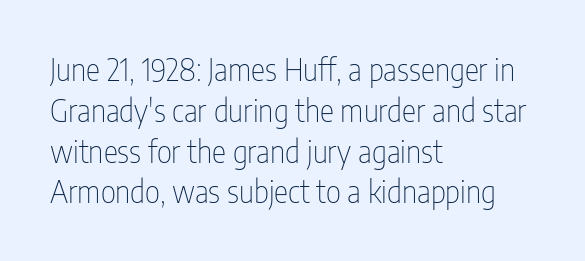
Q: Is the text bold? A: No.
Q: Is the text italic (slanted)? A: No, it is upright.
Q: Is the typeface a serif or a sans-serif typeface? A: Sans-serif.
Q: Is the text underlined? A: No.
Q: How is the paragraph aligned? A: Left-aligned.
Q: Is the spacing between letters normal or unusually wide? A: Normal.
Q: Is the spacing between lines tight, normal or loose? A: Normal.
Q: Width (condensed, normal, or wide)? A: Condensed.
Q: Stroke contrast? A: Low.
Q: x-height? A: Medium.
Q: Monospaced? A: No.
